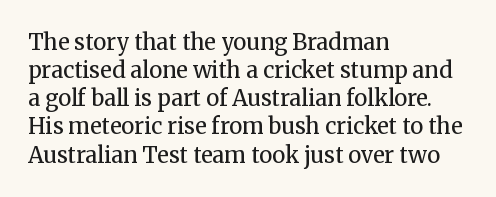
Q: Is the text bold? A: No.
Q: Is the text italic (slanted)? A: No, it is upright.
Q: Is the text underlined? A: No.
Q: How is the paragraph aligned? A: Left-aligned.
Q: Is the spacing between letters normal or unusually wide? A: Normal.
Q: Is the spacing between lines tight, normal or loose? A: Normal.
